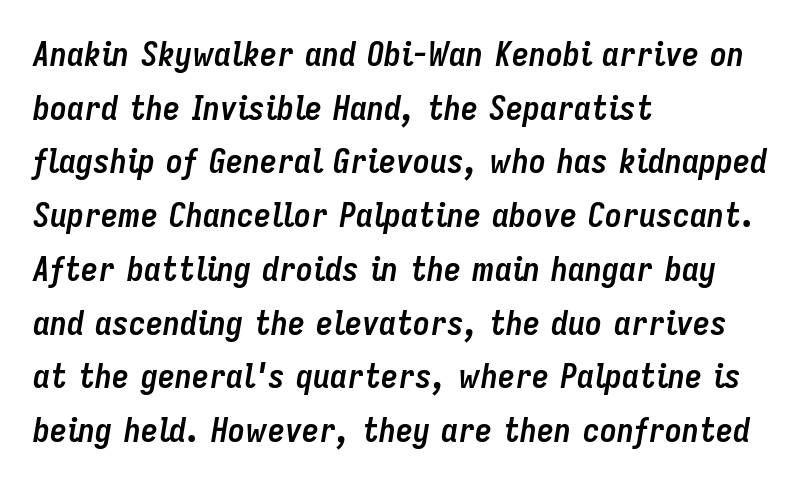
Q: Is the text bold? A: Yes.
Q: Is the text italic (slanted)? A: Yes, it leans right by about 9 degrees.
Q: Is the text underlined? A: No.
Q: How is the paragraph aligned? A: Left-aligned.
Q: Is the spacing between letters normal or unusually wide? A: Normal.
Q: Is the spacing between lines tight, normal or loose? A: Normal.
Q: Width (condensed, normal, or wide)? A: Condensed.
Q: Stroke contrast? A: Low.
Q: x-height? A: Medium.
Q: Monospaced? A: No.
